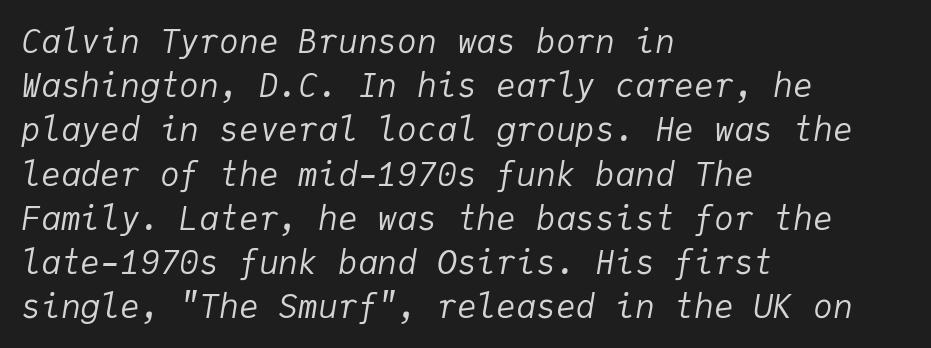
Q: Is the text bold? A: No.
Q: Is the text italic (slanted)? A: Yes, it leans right by about 9 degrees.
Q: Is the text underlined? A: No.
Q: How is the paragraph aligned? A: Left-aligned.
Q: Is the spacing between letters normal or unusually wide? A: Normal.
Q: Is the spacing between lines tight, normal or loose? A: Normal.
Q: Width (condensed, normal, or wide)? A: Normal.
Q: Stroke contrast? A: Low.
Q: x-height? A: Medium.
Q: Monospaced? A: Yes.
